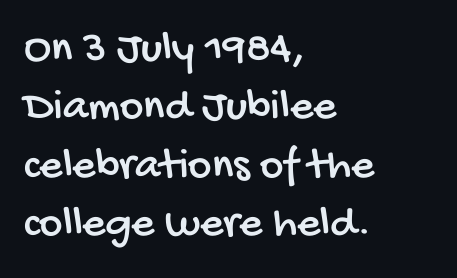
In terms of leading, this rendering sits right in the middle. The lines are quadded left. Observe the ordinary spacing: letters are neighbours, not strangers. Note the varied advance widths — an 'i' is clearly narrower than an 'm'.
